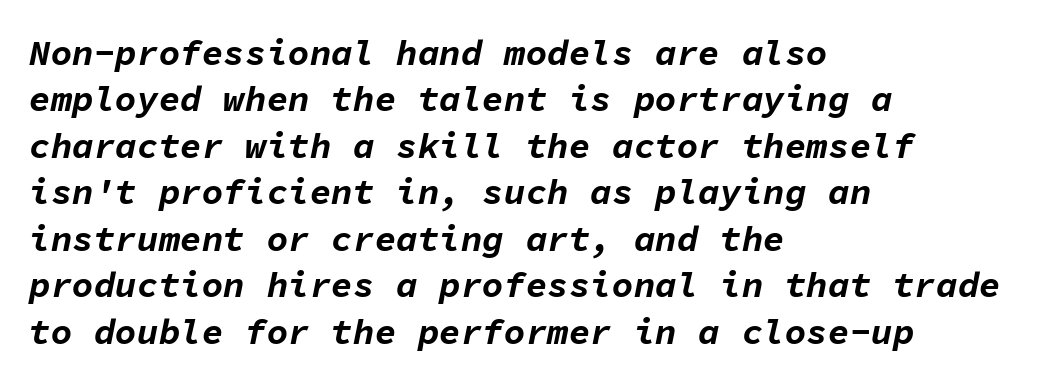
Caption: standard tracking, unaltered. This sample has the even, mechanical cadence of fixed-width lettering. The passage is arranged the way most books set body copy — flush left. Underlining? Definitely not there.
